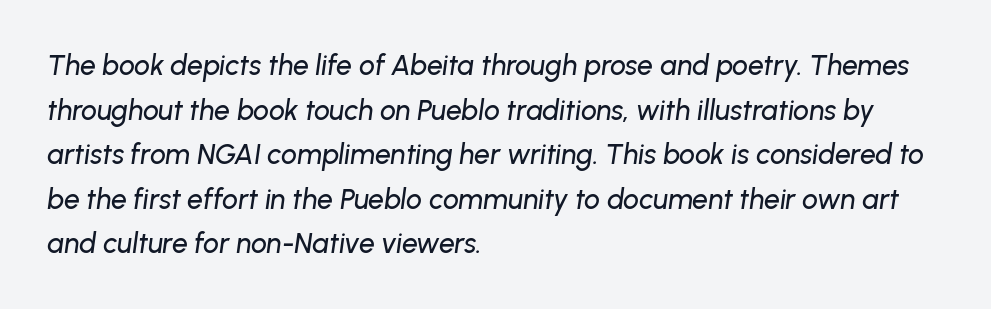
The strip under each line holds only bare page. Line beginnings align vertically; line endings do not. Whoever set this chose a conventional vertical rhythm. The letters advance in unequal steps, a hallmark of proportional type.
